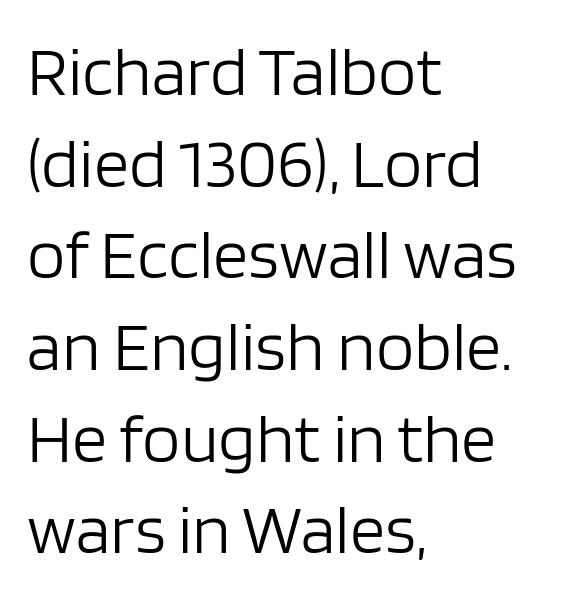
Honestly, the letter spacing is just normal — you wouldn't notice it. The specimen omits any rule beneath the text block's lines. The font sits on the lighter half of the weight spectrum, regular included. Note: no serifs on the glyphs.
